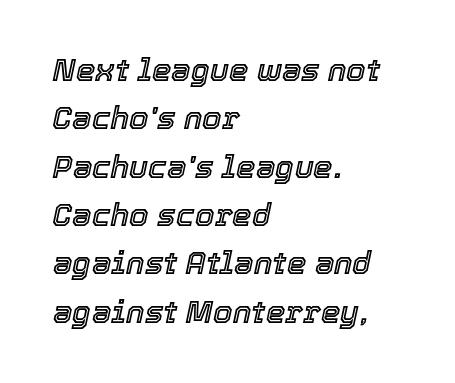
The image shows 31 px text type, italic (leaning right); set left-aligned, normal line spacing (1.56x), normal letter spacing, not underlined; a medium x-height.
